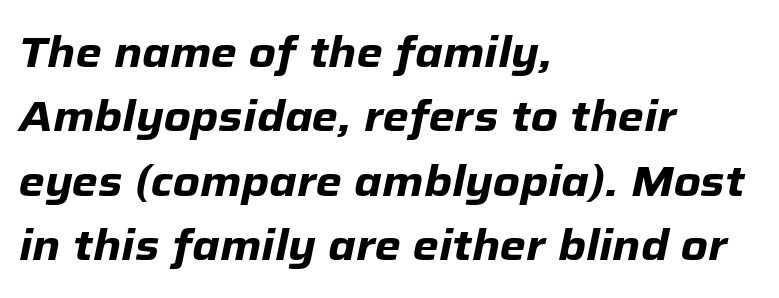
Between one letter and the next there's only the usual sliver of space. Each letter keeps its own natural width here, so spacing adapts to shape. The lines sit at an ordinary, default distance from one another. The gap between lines stays unmarked. Casual observation: everything's shoved over to the left. The font is running at its bold setting.
